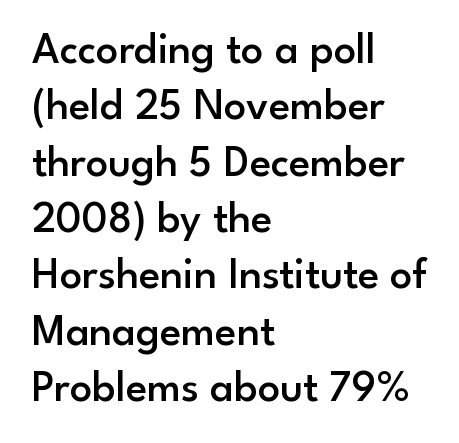
The image shows 44 px semibold sans-serif type, upright; set left-aligned, normal line spacing (1.28x), normal letter spacing, not underlined; low stroke contrast and a small x-height.
